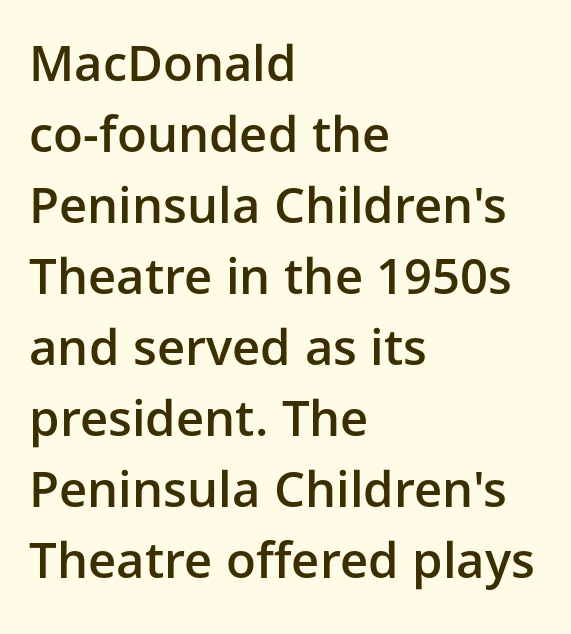
{"serif": "no", "italic": "no", "bold": "semi", "weight": "semibold", "width": "normal", "stroke_contrast": "low", "x_height": "medium", "monospaced": "no", "underline": "no", "align": "left", "line_spacing": "normal", "line_spacing_ratio": 1.45, "letter_spacing": "normal", "letter_spacing_em": 0.0, "glyph_px": 49}
